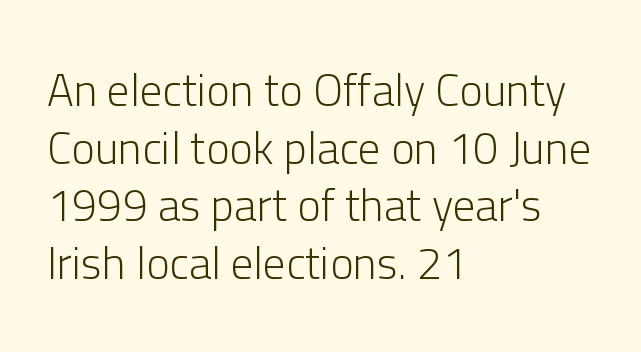
Q: Is the text bold? A: No.
Q: Is the text italic (slanted)? A: No, it is upright.
Q: Is the typeface a serif or a sans-serif typeface? A: Sans-serif.
Q: Is the text underlined? A: No.
Q: How is the paragraph aligned? A: Left-aligned.
Q: Is the spacing between letters normal or unusually wide? A: Normal.
Q: Is the spacing between lines tight, normal or loose? A: Normal.
Q: Width (condensed, normal, or wide)? A: Normal.
Q: Stroke contrast? A: Low.
Q: x-height? A: Medium.
Q: Monospaced? A: No.
